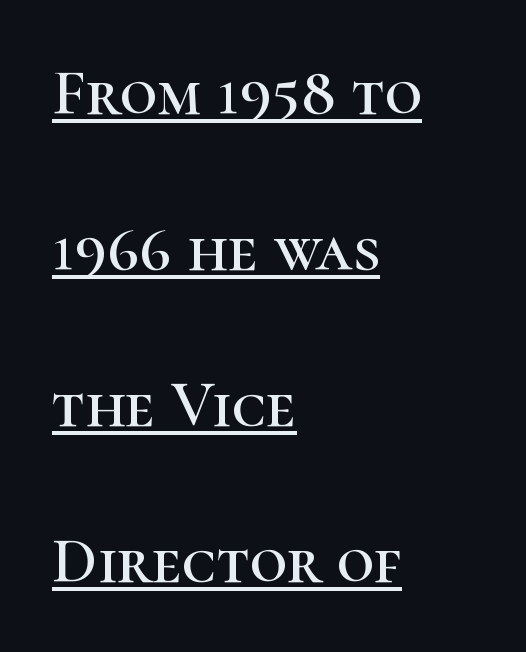
The passage shown stacks its lines with a broad gap. Typographically, this falls in the serif category. The face used here is rendered with its standard letterfit. Is there an underline? Yes — a line sits under the letters. If you drew a ruler down the left edge, every line would touch it.
